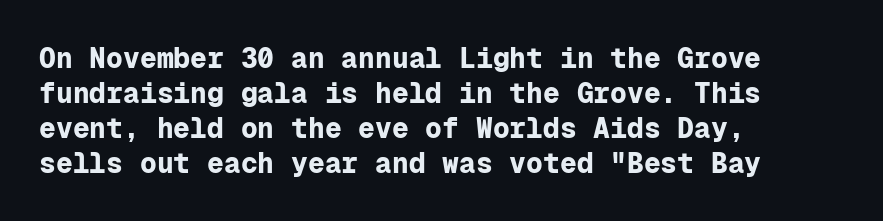
Summary of weight: heavy, a full bold. Regarding serifs, this sample does without them. A typesetter would call this leading conventional body-copy spacing. This sample is left-justified, so line endings fall wherever the words run out. The face used here is monospaced, like something from a code editor. Default kerning and tracking; the words read as compact shapes.
